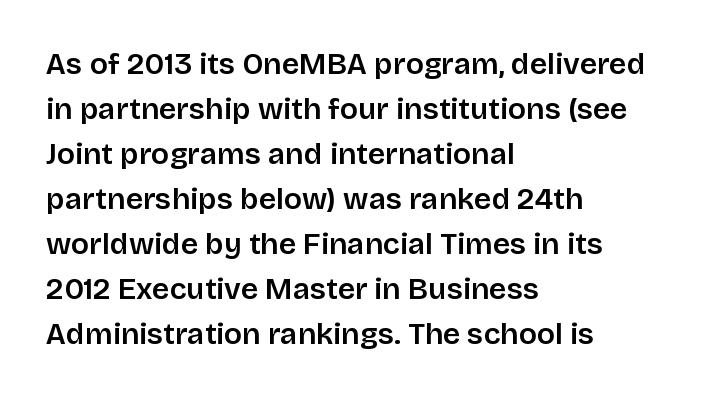
The image shows 30 px semibold sans-serif type, upright; set left-aligned, normal line spacing (1.5x), normal letter spacing, not underlined; low stroke contrast and a large x-height.
